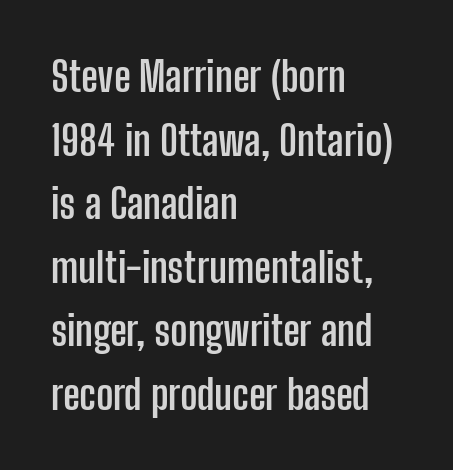
Q: Is the text bold? A: Yes.
Q: Is the text italic (slanted)? A: No, it is upright.
Q: Is the typeface a serif or a sans-serif typeface? A: Sans-serif.
Q: Is the text underlined? A: No.
Q: How is the paragraph aligned? A: Left-aligned.
Q: Is the spacing between letters normal or unusually wide? A: Normal.
Q: Is the spacing between lines tight, normal or loose? A: Normal.
Q: Width (condensed, normal, or wide)? A: Condensed.
Q: Stroke contrast? A: Low.
Q: x-height? A: Medium.
Q: Monospaced? A: No.
